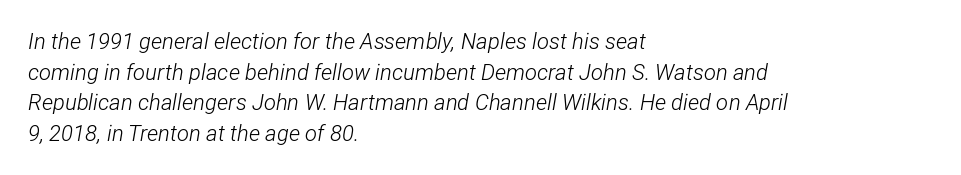
The image shows 22 px text type, italic (leaning right); set left-aligned, normal line spacing (1.39x), normal letter spacing, not underlined.
